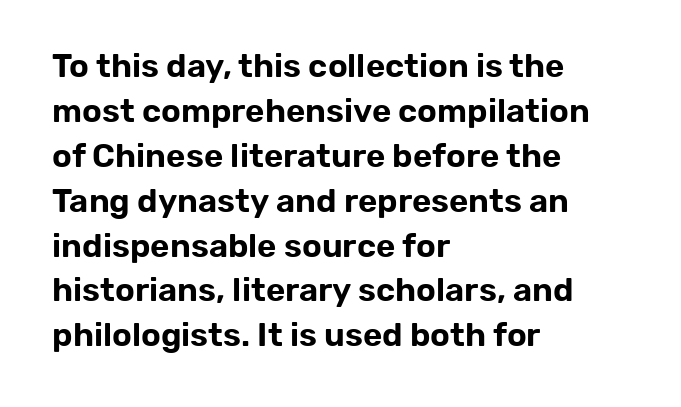
The paragraph shown leans on its left margin. Nope, not italic — everything's standing straight. Each word holds together tightly as a unit, with standard inter-letter gaps. The text was rendered using a sans face with plain stroke endings. The passage shown is typed in a proportional face where columns would drift.
